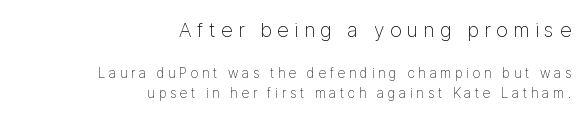
The image shows 21 px text type, upright; set right-aligned, normal line spacing (1.43x), unusually wide letter spacing (+0.26 em), not underlined; the first (top) block is 1.5x larger.
